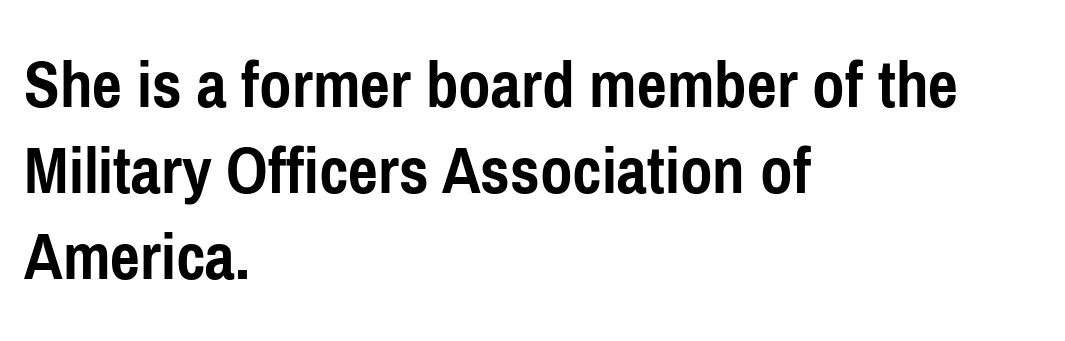
The image shows 71 px semibold, condensed sans-serif type, upright; set left-aligned, line spacing 1.21x, normal letter spacing, not underlined; low stroke contrast and a medium x-height.
